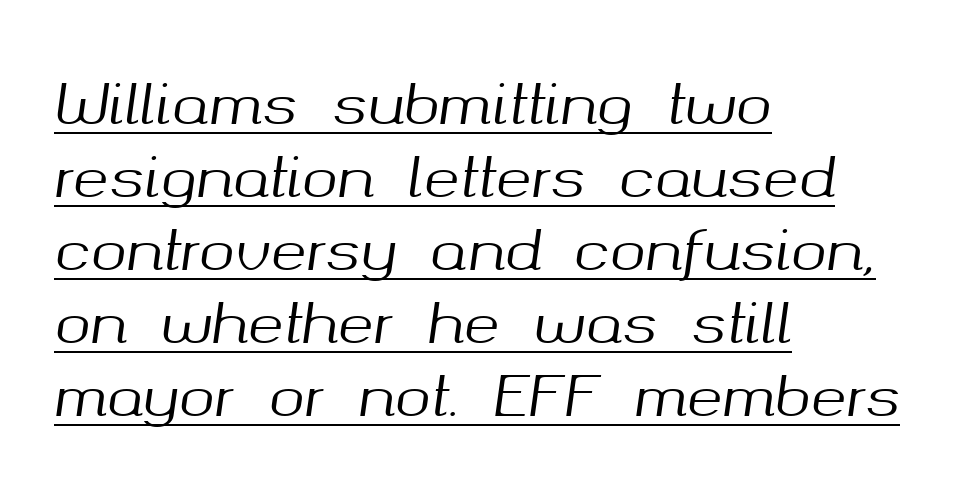
The image shows 54 px text type, italic (leaning right); set left-aligned, normal line spacing (1.35x), normal letter spacing, underlined; medium stroke contrast and a medium x-height.
